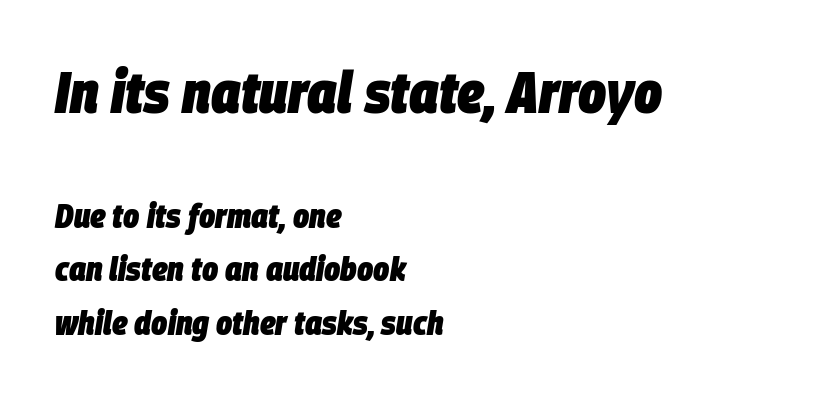
Q: Is the text bold? A: Yes.
Q: Is the text italic (slanted)? A: Yes, it leans right by about 9 degrees.
Q: Is the text underlined? A: No.
Q: How is the paragraph aligned? A: Left-aligned.
Q: Is the spacing between letters normal or unusually wide? A: Normal.
Q: Is the spacing between lines tight, normal or loose? A: Normal.
Q: Which block of text is set in a larger size, the first (top) or the second (bottom)? A: The first (top) one.
Q: Width (condensed, normal, or wide)? A: Condensed.
Q: Stroke contrast? A: Low.
Q: x-height? A: Large.
Q: Monospaced? A: No.
